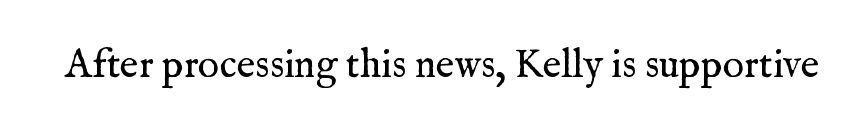
Is this a fixed-width face? No — the glyphs have proportional, varying widths. Is there any slant? The stems are plumb. No extra tracking has been applied to these lines. The characters are drawn with everyday or finer stroke widths. Unlike a clean sans, this face finishes its strokes with serifs. Beneath every word, the page is bare.
